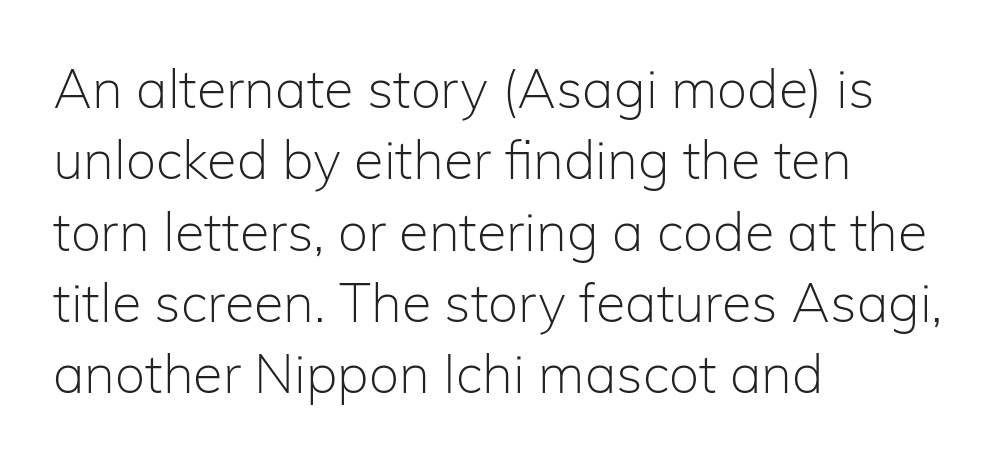
{"serif": "no", "italic": "no", "bold": "no", "weight": "light", "width": "normal", "stroke_contrast": "low", "x_height": "medium", "monospaced": "no", "underline": "no", "align": "left", "line_spacing": "normal", "line_spacing_ratio": 1.32, "letter_spacing": "normal", "letter_spacing_em": 0.0, "glyph_px": 54}
